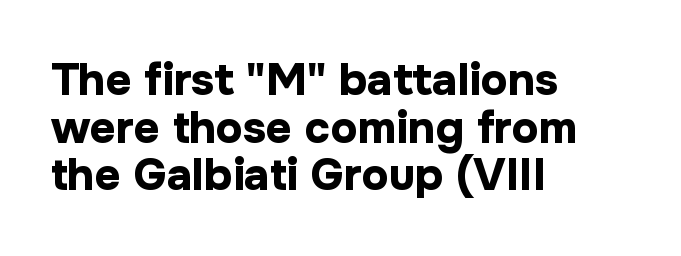
Q: Is the text bold? A: Yes.
Q: Is the text italic (slanted)? A: No, it is upright.
Q: Is the typeface a serif or a sans-serif typeface? A: Sans-serif.
Q: Is the text underlined? A: No.
Q: How is the paragraph aligned? A: Left-aligned.
Q: Is the spacing between letters normal or unusually wide? A: Normal.
Q: Is the spacing between lines tight, normal or loose? A: Tight.
Q: Width (condensed, normal, or wide)? A: Normal.
Q: Stroke contrast? A: Low.
Q: x-height? A: Medium.
Q: Monospaced? A: No.
